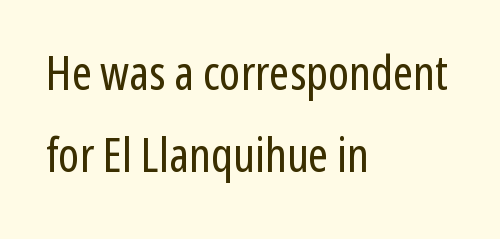
Q: Is the text bold? A: No.
Q: Is the text italic (slanted)? A: No, it is upright.
Q: Is the typeface a serif or a sans-serif typeface? A: Sans-serif.
Q: Is the text underlined? A: No.
Q: How is the paragraph aligned? A: Left-aligned.
Q: Is the spacing between letters normal or unusually wide? A: Normal.
Q: Width (condensed, normal, or wide)? A: Condensed.
Q: Stroke contrast? A: Low.
Q: x-height? A: Medium.
Q: Monospaced? A: No.
